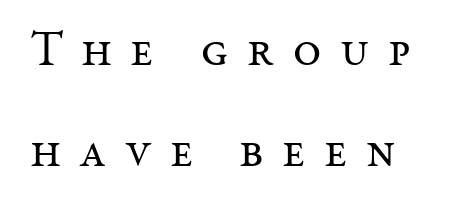
Q: Is the text bold? A: No.
Q: Is the text italic (slanted)? A: No, it is upright.
Q: Is the typeface a serif or a sans-serif typeface? A: Serif.
Q: Is the text underlined? A: No.
Q: Is the spacing between letters normal or unusually wide? A: Unusually wide.
Q: Is the spacing between lines tight, normal or loose? A: Loose.
Q: Width (condensed, normal, or wide)? A: Normal.
Q: Stroke contrast? A: Medium.
Q: x-height? A: Medium.
Q: Monospaced? A: No.
